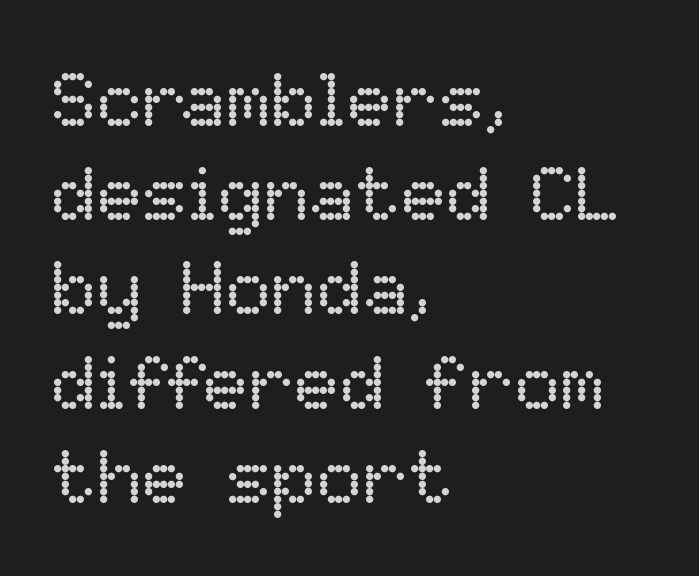
This rendering uses left alignment, leaving the right contour irregular. Character widths vary here, with narrow letters taking less room than wide ones. Check under the words: just untouched page. Rendered with straight, roman letterforms. Inter-character spacing is left at the font's built-in metrics. Is the type heavy? It reads as light-to-regular instead.
